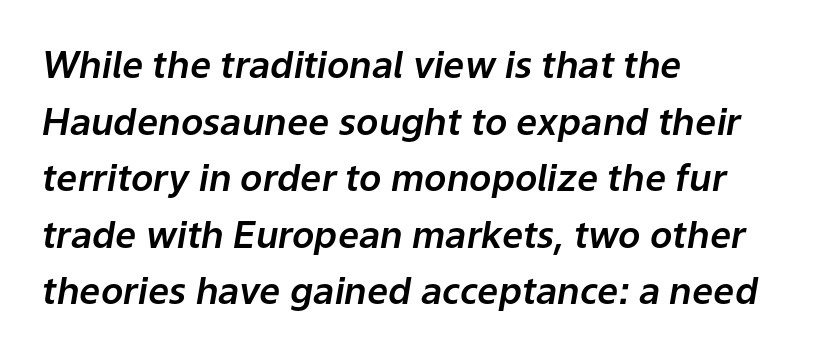
{"italic": "yes", "lean": "right", "slant_degrees": 9, "width": "normal", "stroke_contrast": "low", "x_height": "medium", "monospaced": "no", "underline": "no", "align": "left", "line_spacing": "normal", "line_spacing_ratio": 1.53, "letter_spacing": "normal", "letter_spacing_em": 0.0, "glyph_px": 37}
